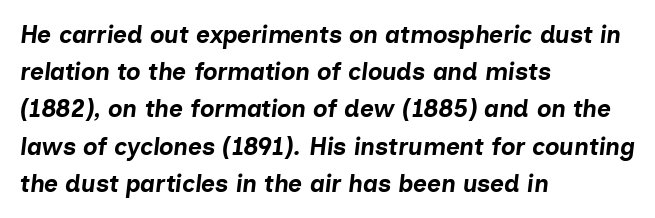
The image shows 24 px bold type, italic (leaning right); set left-aligned, normal line spacing (1.55x), normal letter spacing, not underlined.
